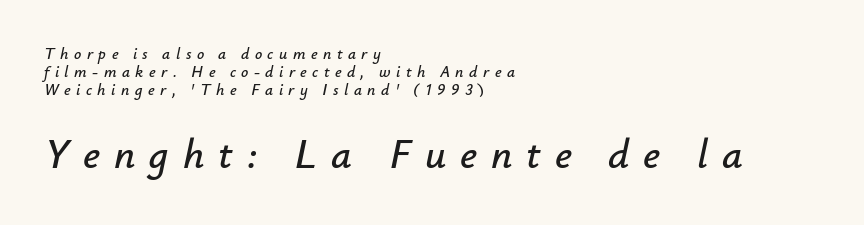
{"italic": "yes", "lean": "right", "slant_degrees": 12, "width": "normal", "stroke_contrast": "low", "x_height": "small", "monospaced": "no", "underline": "no", "align": "left", "line_spacing": "tight", "line_spacing_ratio": 1.11, "letter_spacing": "wide", "letter_spacing_em": 0.34, "larger_block": "second", "size_ratio": 2.56, "glyph_px": 41}
